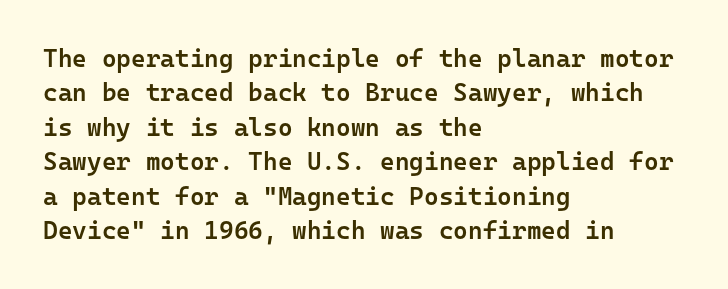
{"italic": "no", "bold": "semi", "underline": "no", "align": "left", "line_spacing": "normal", "line_spacing_ratio": 1.38, "letter_spacing": "normal", "letter_spacing_em": 0.0, "glyph_px": 25}
